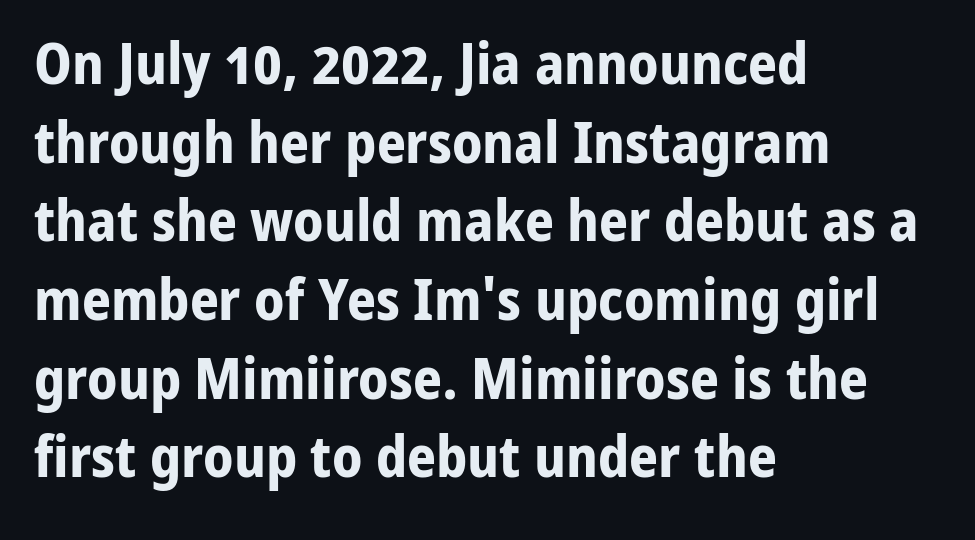
Decoration check: the copy has no underline. Baseline-to-baseline distance is the conventional proportion of letter height. The lines in this sample share a left origin and differ only in where they stop. Do the letters lean? They stand straight. Spacing between characters is what you'd get straight out of the box. Character widths vary here, with narrow letters taking less room than wide ones.
